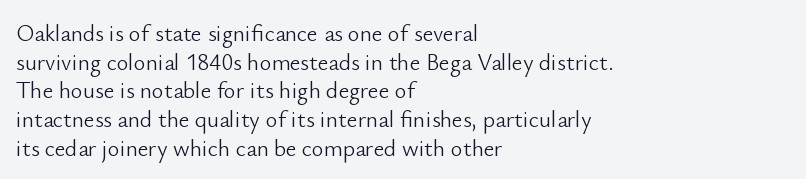
The lines sit at an ordinary, default distance from one another. The text block is weighted toward the left margin, trailing off unevenly rightward. Tracking value appears to be zero — textbook default spacing. Has an underline been added? It has not. Stroke mass is kept to a normal reading level or below.
